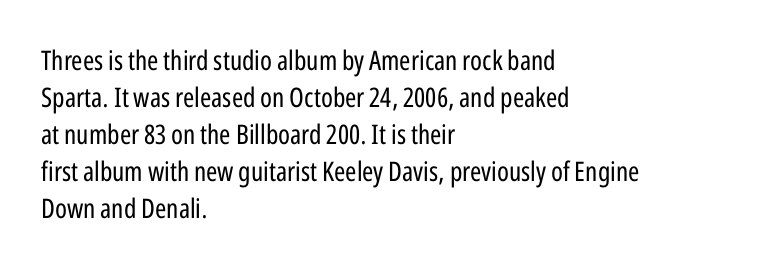
{"italic": "no", "bold": "no", "underline": "no", "align": "left", "line_spacing": "normal", "line_spacing_ratio": 1.37, "letter_spacing": "normal", "letter_spacing_em": 0.0, "glyph_px": 27}
